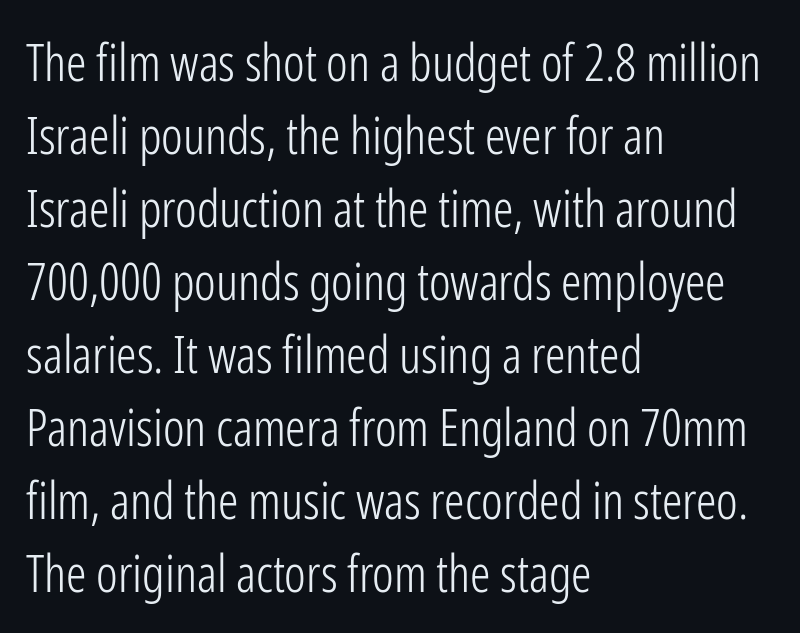
{"serif": "no", "italic": "no", "bold": "no", "weight": "light", "width": "condensed", "stroke_contrast": "low", "x_height": "medium", "monospaced": "no", "underline": "no", "align": "left", "line_spacing": "normal", "line_spacing_ratio": 1.43, "letter_spacing": "normal", "letter_spacing_em": 0.0, "glyph_px": 51}
